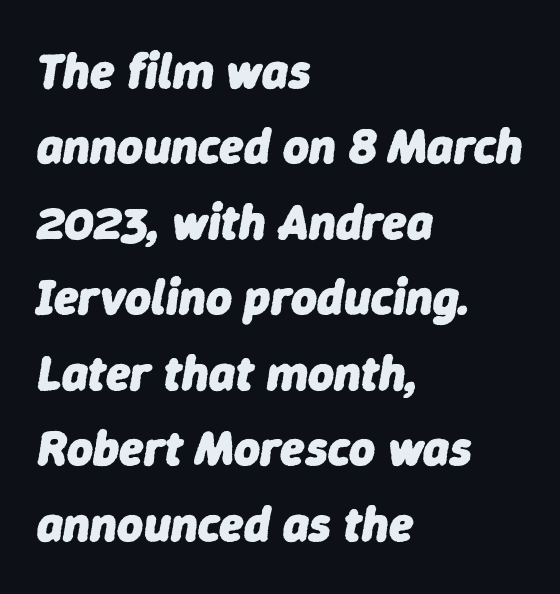
Letters rest on an invisible, unmarked baseline. Emphasis by weight is at full strength: bold. Think of a printed novel: that variable character pitch is what you see here. Short note: letters normally spaced.
